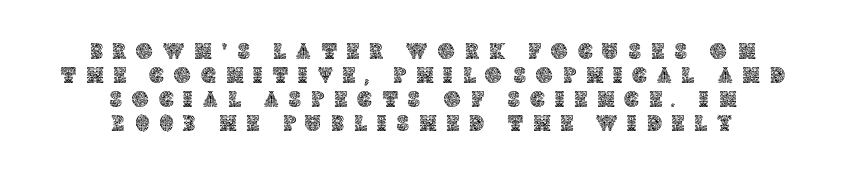
The image shows 23 px text type, upright; set centered, tight line spacing (1.05x), unusually wide letter spacing (+0.45 em), not underlined.
